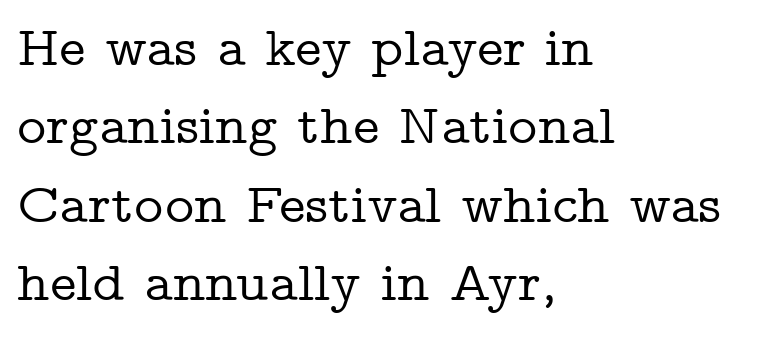
The lines in this sample share a left origin and differ only in where they stop. The designer went with a serif here, giving each stem small feet. In terms of posture, this sample is upright. Is this a fixed-width face? No — the glyphs have proportional, varying widths. Only glyphs here, with clear space below each row.
